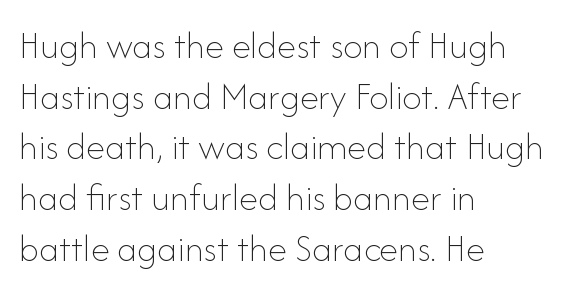
{"italic": "no", "bold": "no", "weight": "thin", "width": "normal", "stroke_contrast": "low", "x_height": "small", "monospaced": "no", "underline": "no", "align": "left", "line_spacing": "normal", "line_spacing_ratio": 1.3, "letter_spacing": "normal", "letter_spacing_em": 0.0, "glyph_px": 39}
